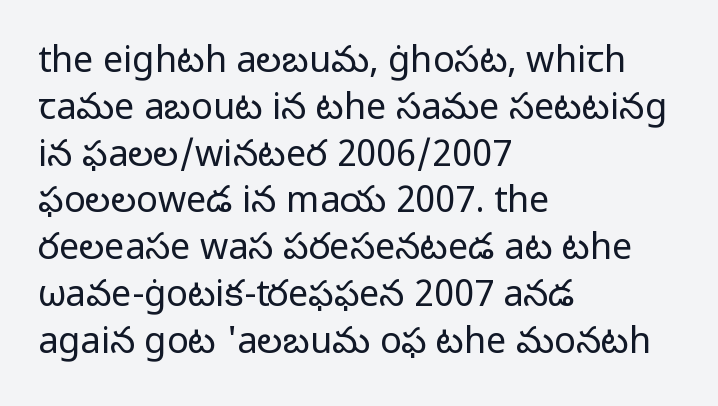
{"serif": "no", "italic": "no", "bold": "no", "weight": "regular", "width": "normal", "stroke_contrast": "low", "x_height": "medium", "monospaced": "no", "underline": "no", "align": "left", "line_spacing": "normal", "line_spacing_ratio": 1.3, "letter_spacing": "normal", "letter_spacing_em": 0.0, "glyph_px": 36}
